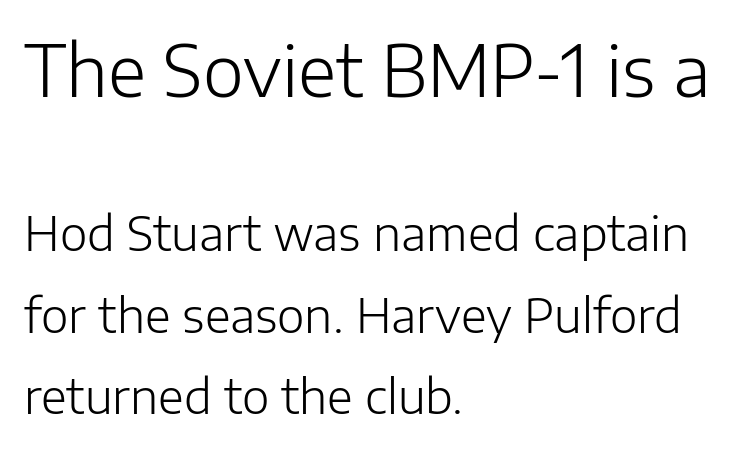
The image shows 70 px light sans-serif type, upright; set left-aligned, line spacing 1.74x, normal letter spacing, not underlined; the first (top) block is 1.49x larger; low stroke contrast and a medium x-height.
